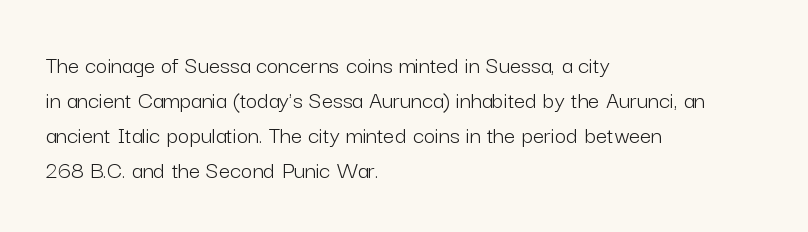
Q: Is the text bold? A: No.
Q: Is the text italic (slanted)? A: No, it is upright.
Q: Is the text underlined? A: No.
Q: How is the paragraph aligned? A: Left-aligned.
Q: Is the spacing between letters normal or unusually wide? A: Normal.
Q: Is the spacing between lines tight, normal or loose? A: Normal.
